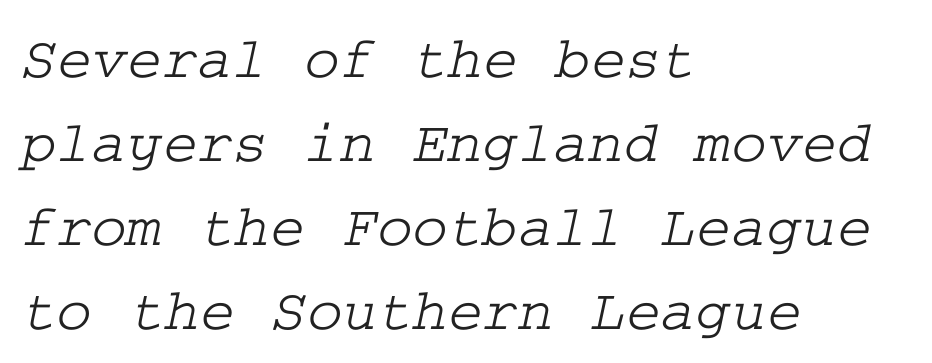
These lines stack with their left ends in a neat column. The line texture is even and compact thanks to regular tracking. Notice how descenders clear the ascenders below comfortably — that's standard leading. The space beneath each line is pristine and unruled.
